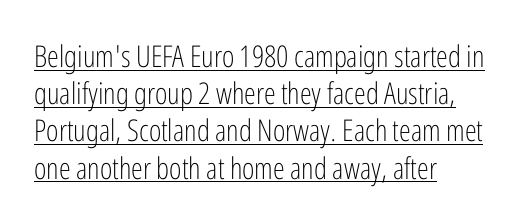
{"serif": "no", "italic": "no", "bold": "no", "weight": "light", "width": "condensed", "stroke_contrast": "low", "x_height": "medium", "monospaced": "no", "underline": "yes", "align": "left", "line_spacing_ratio": 1.24, "letter_spacing": "normal", "letter_spacing_em": 0.0, "glyph_px": 30}
